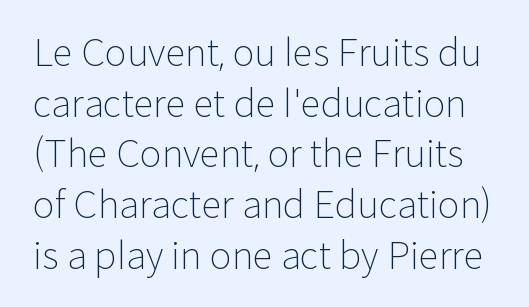
The image shows 37 px light sans-serif type, upright; set normal line spacing (1.37x), normal letter spacing, not underlined; low stroke contrast and a medium x-height.
